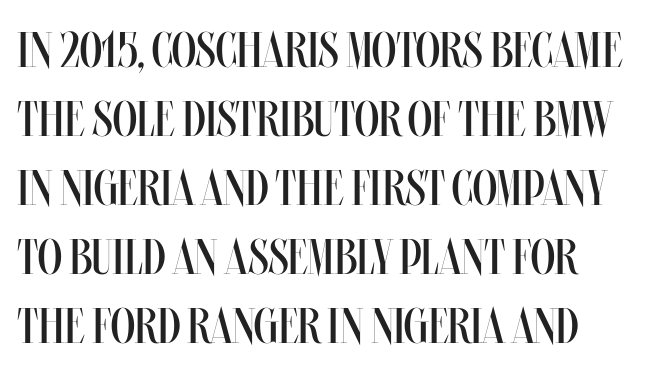
The image shows 50 px regular-weight, condensed type, upright; set left-aligned, normal line spacing (1.38x), normal letter spacing, not underlined; medium stroke contrast and a large x-height.
